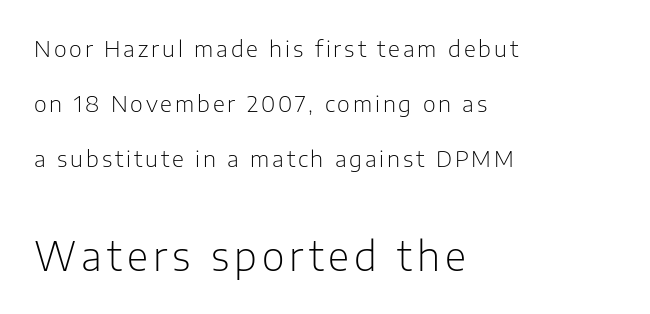
{"serif": "no", "italic": "no", "bold": "no", "weight": "light", "width": "normal", "stroke_contrast": "low", "x_height": "medium", "monospaced": "no", "underline": "no", "align": "left", "line_spacing": "loose", "line_spacing_ratio": 2.49, "larger_block": "second", "size_ratio": 1.77, "glyph_px": 39}
